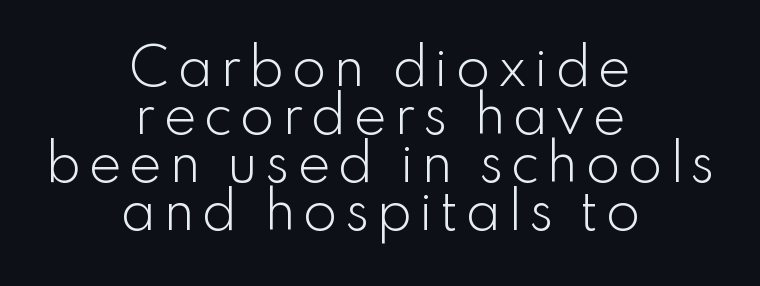
Q: Is the text bold? A: No.
Q: Is the text italic (slanted)? A: No, it is upright.
Q: Is the typeface a serif or a sans-serif typeface? A: Sans-serif.
Q: Is the text underlined? A: No.
Q: How is the paragraph aligned? A: Centered.
Q: Is the spacing between lines tight, normal or loose? A: Tight.
Q: Width (condensed, normal, or wide)? A: Normal.
Q: Stroke contrast? A: Low.
Q: x-height? A: Small.
Q: Monospaced? A: No.
